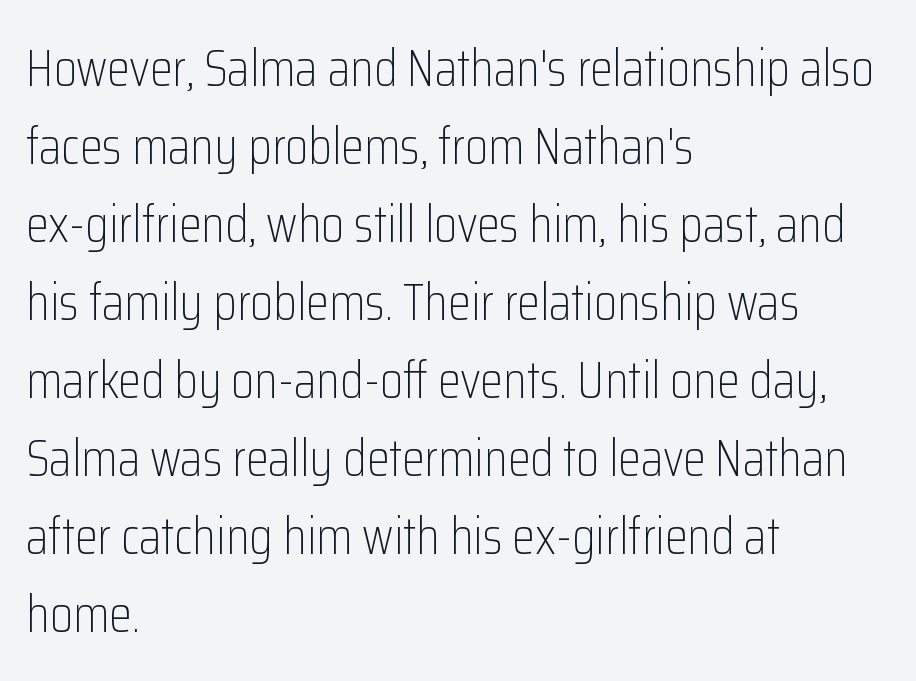
Q: Is the text bold? A: No.
Q: Is the text italic (slanted)? A: No, it is upright.
Q: Is the typeface a serif or a sans-serif typeface? A: Sans-serif.
Q: Is the text underlined? A: No.
Q: How is the paragraph aligned? A: Left-aligned.
Q: Is the spacing between letters normal or unusually wide? A: Normal.
Q: Is the spacing between lines tight, normal or loose? A: Normal.
Q: Width (condensed, normal, or wide)? A: Condensed.
Q: Stroke contrast? A: Low.
Q: x-height? A: Medium.
Q: Monospaced? A: No.
